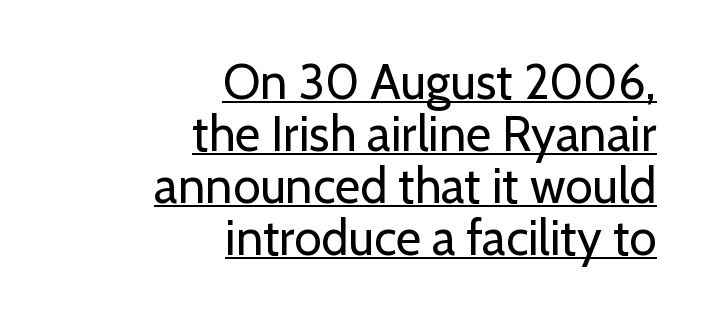
Q: Is the text bold? A: No.
Q: Is the text italic (slanted)? A: No, it is upright.
Q: Is the typeface a serif or a sans-serif typeface? A: Sans-serif.
Q: Is the text underlined? A: Yes.
Q: How is the paragraph aligned? A: Right-aligned.
Q: Is the spacing between letters normal or unusually wide? A: Normal.
Q: Is the spacing between lines tight, normal or loose? A: Tight.
Q: Width (condensed, normal, or wide)? A: Normal.
Q: Stroke contrast? A: Low.
Q: x-height? A: Medium.
Q: Monospaced? A: No.
